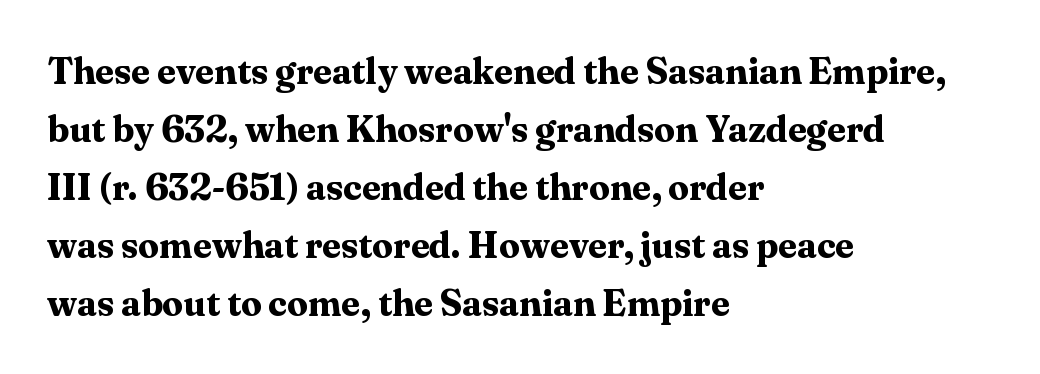
The lettering stays uniformly vertical, giving the passage a roman look. A bare baseline throughout the passage. The ragged edge is on the right, which tells us the setting is flush left. The face used here is proportionally spaced, like ordinary book or web type. Evenly set lines give the paragraph a standard silhouette.
